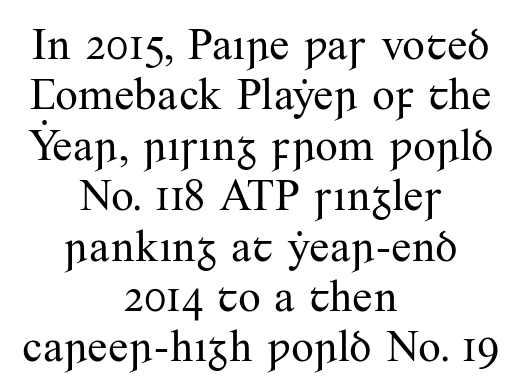
{"serif": "yes", "italic": "no", "bold": "no", "weight": "regular", "width": "normal", "stroke_contrast": "medium", "x_height": "small", "monospaced": "no", "underline": "no", "align": "center", "line_spacing": "tight", "line_spacing_ratio": 1.12, "letter_spacing": "normal", "letter_spacing_em": 0.0, "glyph_px": 45}
